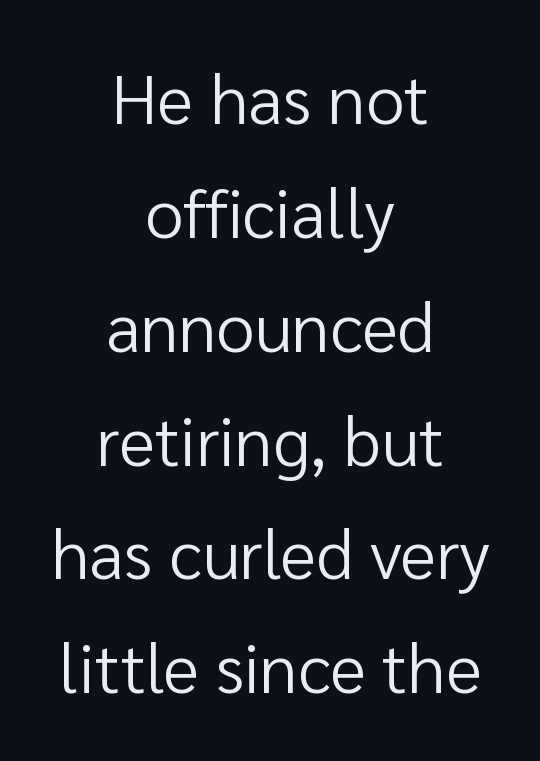
{"serif": "no", "italic": "no", "bold": "no", "weight": "regular", "width": "normal", "stroke_contrast": "low", "x_height": "medium", "monospaced": "no", "underline": "no", "align": "center", "line_spacing": "normal", "line_spacing_ratio": 1.65, "letter_spacing": "normal", "letter_spacing_em": 0.0, "glyph_px": 69}
